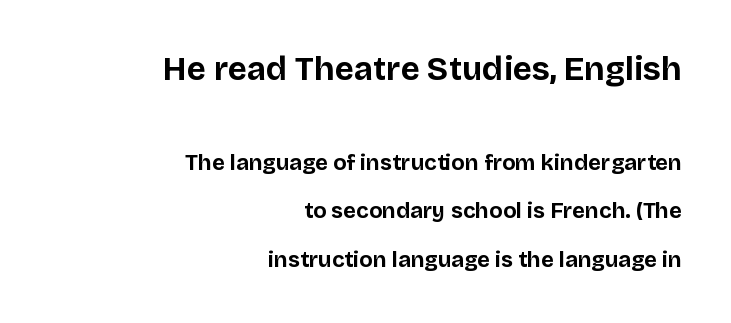
Note: no serifs on the glyphs. Caption: multi-line text, flush right, ragged left. Only glyphs here, with clear space below each row. Strong, thick strokes mark this as bold type. No extra tracking has been applied to these lines. You can tell it's not italic because the verticals are truly vertical.
